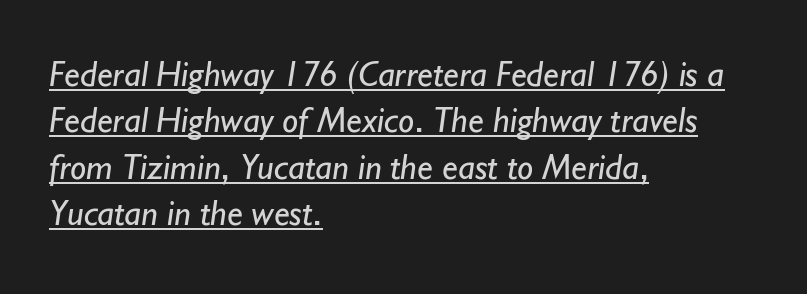
Q: Is the text bold? A: No.
Q: Is the typeface a serif or a sans-serif typeface? A: Sans-serif.
Q: Is the text underlined? A: Yes.
Q: How is the paragraph aligned? A: Left-aligned.
Q: Is the spacing between letters normal or unusually wide? A: Normal.
Q: Is the spacing between lines tight, normal or loose? A: Normal.
Q: Width (condensed, normal, or wide)? A: Normal.
Q: Stroke contrast? A: Low.
Q: x-height? A: Small.
Q: Monospaced? A: No.
